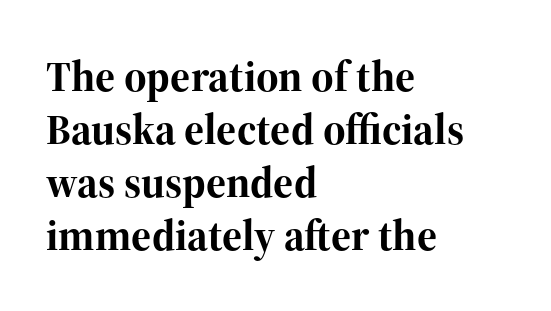
The image shows 43 px bold serif type, upright; set left-aligned, line spacing 1.23x, normal letter spacing, not underlined; high stroke contrast and a medium x-height.
